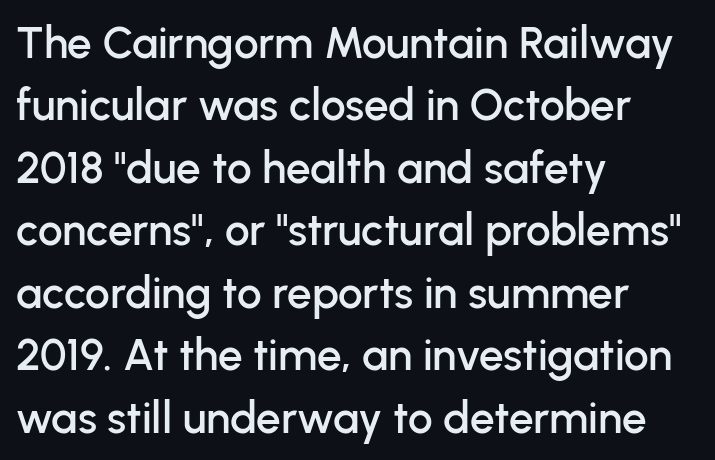
Line beginnings align vertically; line endings do not. You could call the tracking neutral — neither tight nor loose. The lines sit at an ordinary, default distance from one another. Each row of text sits above clean, open space.
